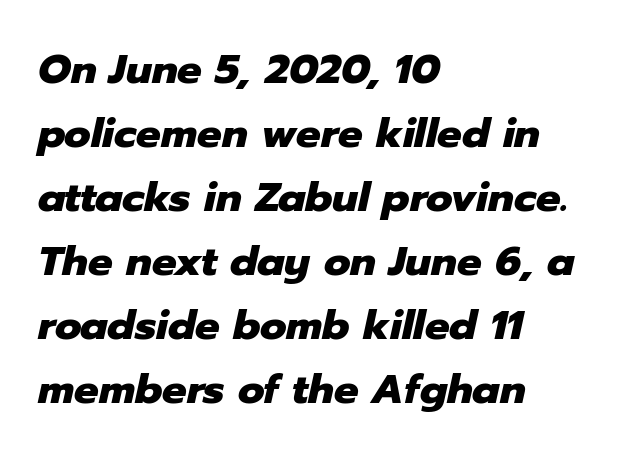
In CSS terms this would be text-align: left. In terms of letterspacing, this is plain default setting. Heft: maximum for text — a bold. This sample keeps an unexceptional amount of space between lines. Rendered with sloped, italic letterforms. Unmarked baselines from the first word to the last.
